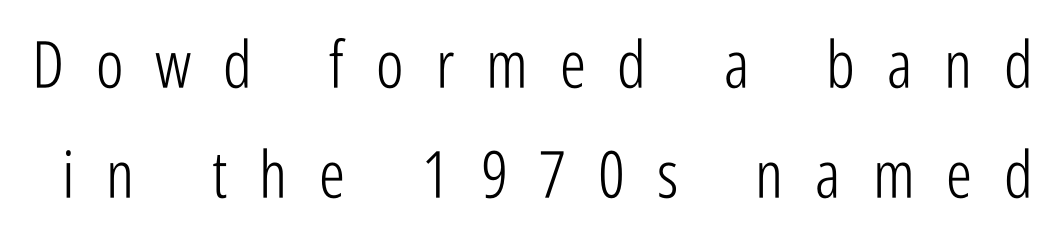
The image shows 65 px light, condensed sans-serif type, upright; set normal line spacing (1.7x), unusually wide letter spacing (+0.49 em), not underlined; low stroke contrast and a medium x-height.
